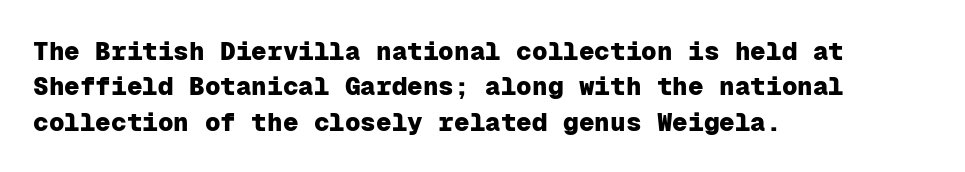
Normally led — the rows are evenly, conventionally spaced. A roman cut, with each character standing at attention. The gaps between neighbouring characters are ordinary and unremarkable. The words here are not underlined. Left-aligned paragraph, ragged on the right. The typesetting leans heavy: a genuine bold.
